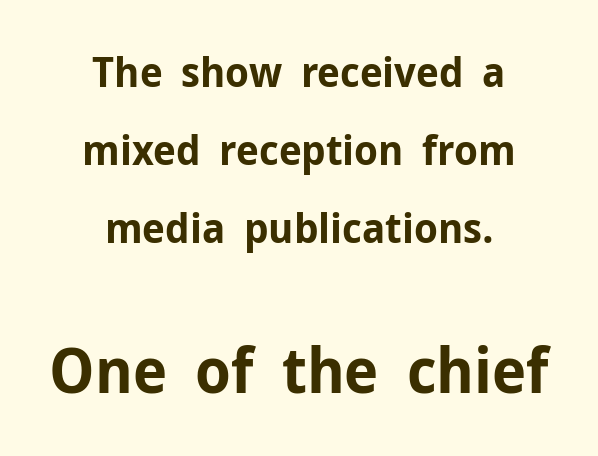
Q: Is the text bold? A: Yes.
Q: Is the text italic (slanted)? A: No, it is upright.
Q: Is the typeface a serif or a sans-serif typeface? A: Sans-serif.
Q: Is the text underlined? A: No.
Q: How is the paragraph aligned? A: Centered.
Q: Is the spacing between letters normal or unusually wide? A: Normal.
Q: Which block of text is set in a larger size, the first (top) or the second (bottom)? A: The second (bottom) one.
Q: Width (condensed, normal, or wide)? A: Normal.
Q: Stroke contrast? A: Low.
Q: x-height? A: Medium.
Q: Monospaced? A: No.
